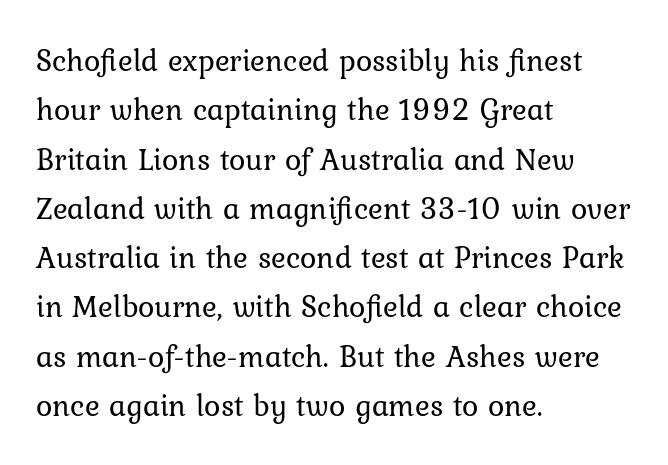
The words here are not underlined. What stands out about the letter spacing? Nothing — it is the standard amount. Does the leading feel generous? No, just average. Compared with a centered layout, this one pins lines to the left instead.
